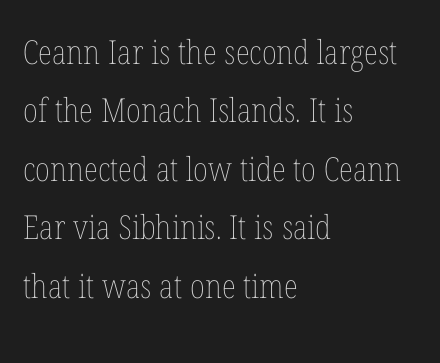
{"italic": "no", "bold": "no", "weight": "thin", "width": "condensed", "stroke_contrast": "low", "x_height": "medium", "monospaced": "no", "underline": "no", "align": "left", "line_spacing_ratio": 1.77, "letter_spacing": "normal", "letter_spacing_em": 0.0, "glyph_px": 33}
